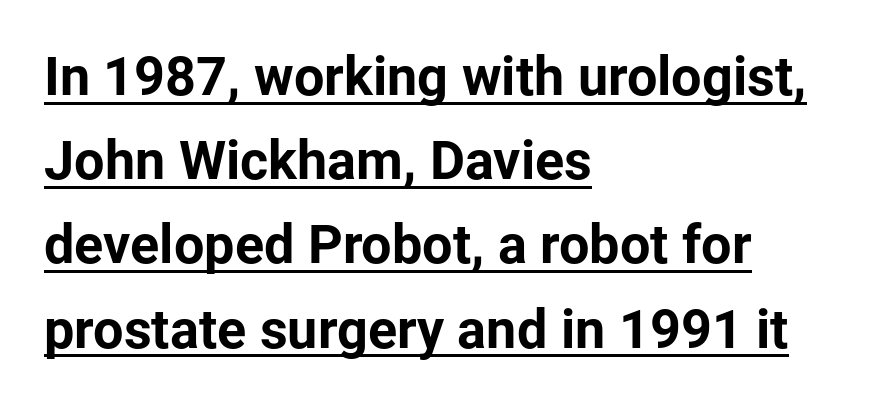
{"serif": "no", "italic": "no", "bold": "yes", "weight": "bold", "width": "normal", "stroke_contrast": "low", "x_height": "medium", "monospaced": "no", "underline": "yes", "align": "left", "line_spacing": "normal", "line_spacing_ratio": 1.56, "letter_spacing": "normal", "letter_spacing_em": 0.0, "glyph_px": 54}
